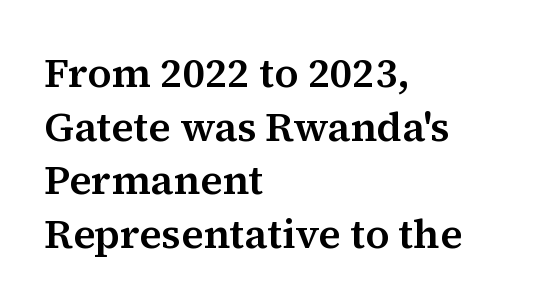
{"serif": "yes", "italic": "no", "width": "normal", "stroke_contrast": "medium", "x_height": "medium", "monospaced": "no", "underline": "no", "align": "left", "line_spacing": "normal", "line_spacing_ratio": 1.31, "letter_spacing": "normal", "letter_spacing_em": 0.0, "glyph_px": 41}
